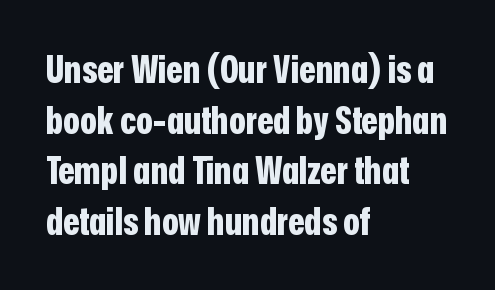
The image shows 38 px bold, condensed sans-serif type, upright; set left-aligned, normal line spacing (1.33x), normal letter spacing, not underlined; low stroke contrast and a medium x-height.
